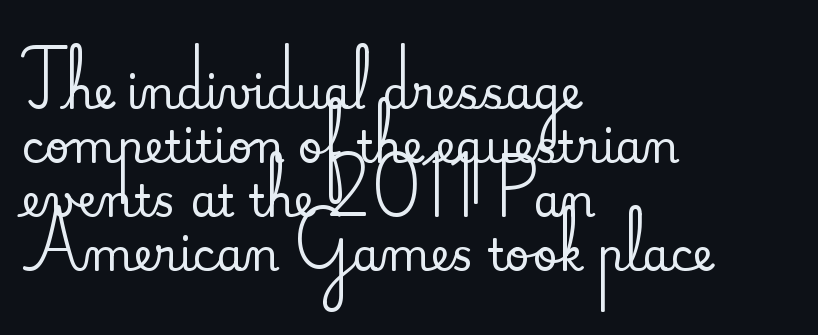
Q: Is the text italic (slanted)? A: No, it is upright.
Q: Is the typeface a serif or a sans-serif typeface? A: Serif.
Q: Is the text underlined? A: No.
Q: How is the paragraph aligned? A: Left-aligned.
Q: Is the spacing between letters normal or unusually wide? A: Normal.
Q: Width (condensed, normal, or wide)? A: Normal.
Q: Stroke contrast? A: Medium.
Q: x-height? A: Small.
Q: Monospaced? A: No.
